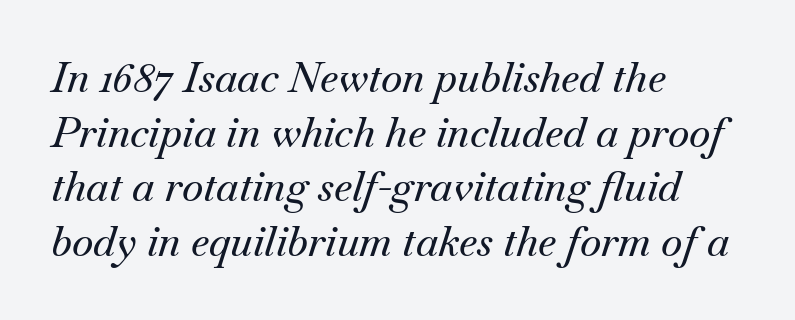
The image shows 41 px serif type, italic (leaning right); set left-aligned, normal line spacing (1.33x), normal letter spacing, not underlined; medium stroke contrast and a small x-height.
